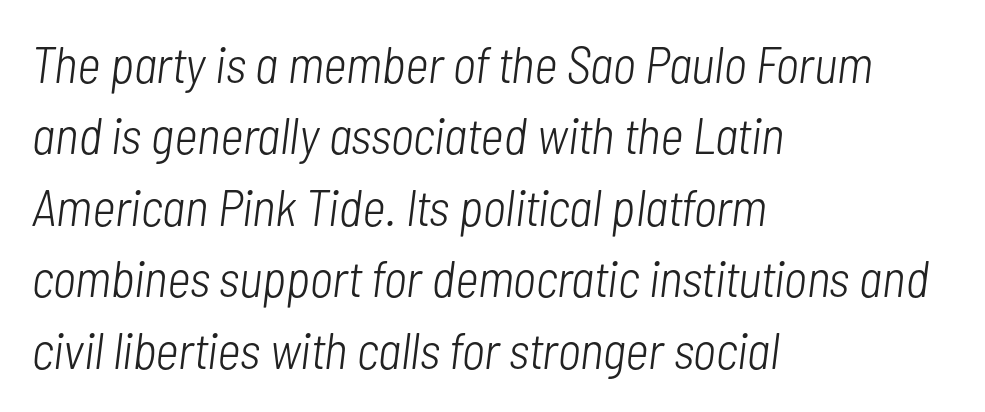
Q: Is the text bold? A: No.
Q: Is the text italic (slanted)? A: Yes, it leans right by about 7 degrees.
Q: Is the text underlined? A: No.
Q: How is the paragraph aligned? A: Left-aligned.
Q: Is the spacing between letters normal or unusually wide? A: Normal.
Q: Is the spacing between lines tight, normal or loose? A: Normal.
Q: Width (condensed, normal, or wide)? A: Condensed.
Q: Stroke contrast? A: Low.
Q: x-height? A: Medium.
Q: Monospaced? A: No.
